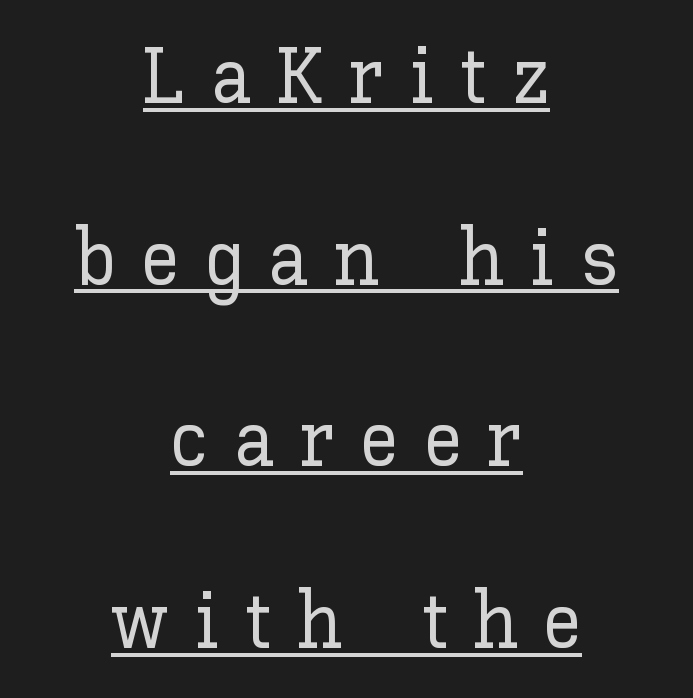
The text block is weighted toward neither margin, spreading evenly from the middle. Compared with typical body copy, the letter spacing here is much looser. The words here are underlined. Characters remain perfectly vertical along every line. Is this a fixed-width face? No — the glyphs have proportional, varying widths. Quick note: interline space is abundant.
